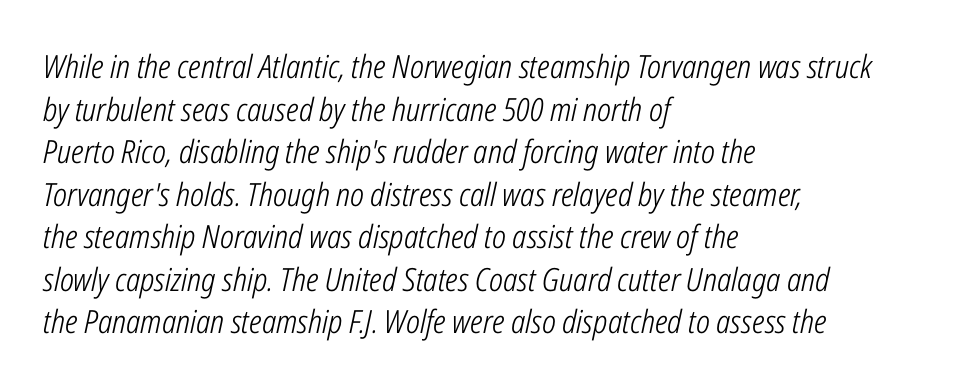
Note the varied advance widths — an 'i' is clearly narrower than an 'm'. Short and long lines alike share a common starting point at left. Honestly, the row spacing looks completely unremarkable. Tall strokes in this sample are angled rather than plumb. Stroke thickness stays within the range of a standard reading face or lighter. Glance below the letters and you will spot only blank space.
